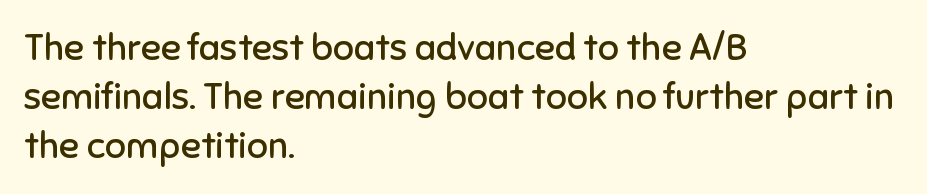
{"serif": "no", "italic": "no", "bold": "no", "weight": "regular", "width": "normal", "stroke_contrast": "low", "x_height": "medium", "monospaced": "no", "underline": "no", "align": "left", "line_spacing": "normal", "line_spacing_ratio": 1.33, "letter_spacing": "normal", "letter_spacing_em": 0.0, "glyph_px": 37}
